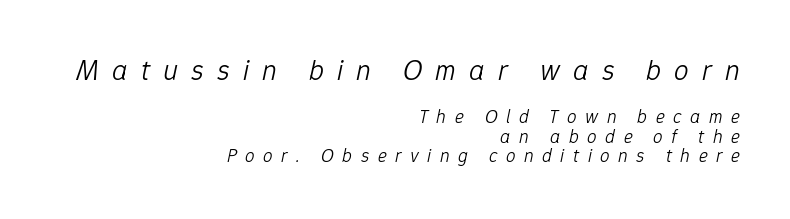
Each row of text sits above clean, open space. You could not count columns in this text — the font is proportionally spaced. Designer's note — italics engaged. The lines are packed closely together with very little leading.
